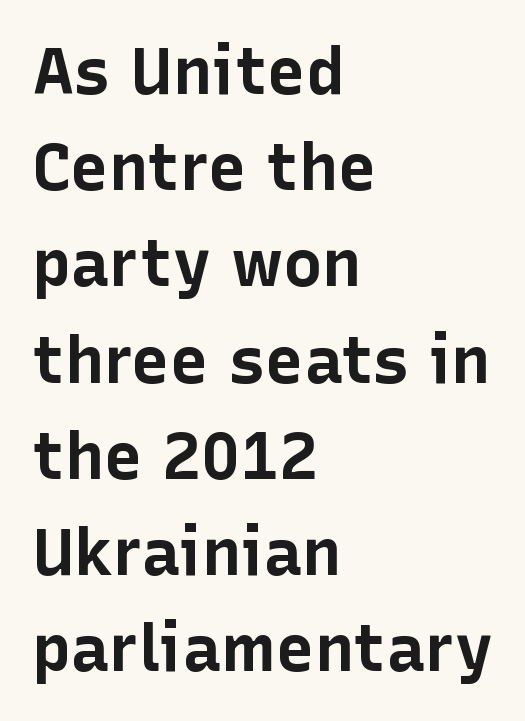
The image shows 65 px bold sans-serif type, upright; set left-aligned, normal line spacing (1.48x), normal letter spacing, not underlined; low stroke contrast and a medium x-height.
